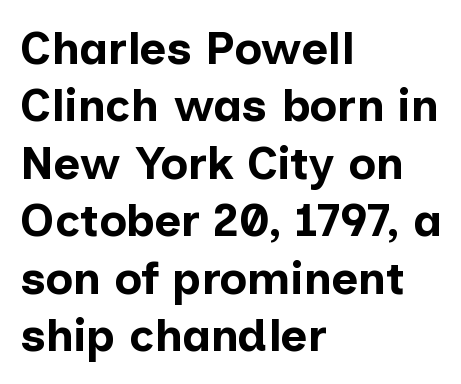
Which margin do the lines hug? The left one — the right edge is uneven. Decoration check: the copy has no underline. The typesetting leans heavy: a genuine bold. Do the characters align in a grid? No, the font is proportional.
